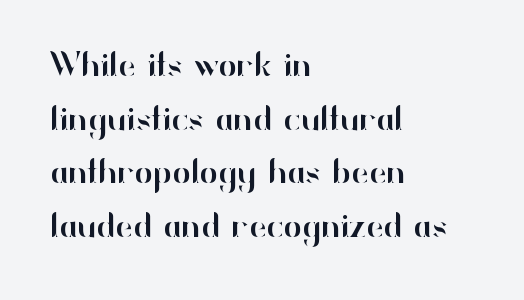
Q: Is the text italic (slanted)? A: No, it is upright.
Q: Is the typeface a serif or a sans-serif typeface? A: Sans-serif.
Q: Is the text underlined? A: No.
Q: How is the paragraph aligned? A: Left-aligned.
Q: Is the spacing between letters normal or unusually wide? A: Normal.
Q: Is the spacing between lines tight, normal or loose? A: Normal.
Q: Width (condensed, normal, or wide)? A: Normal.
Q: Stroke contrast? A: High.
Q: x-height? A: Small.
Q: Monospaced? A: No.
